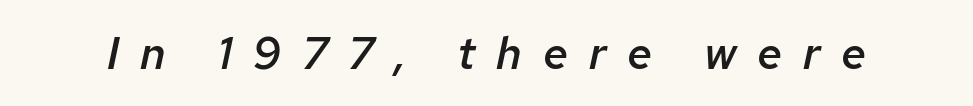
Q: Is the text bold? A: Semi-bold.
Q: Is the text italic (slanted)? A: Yes, it leans right by about 12 degrees.
Q: Is the text underlined? A: No.
Q: Is the spacing between letters normal or unusually wide? A: Unusually wide.
Q: Width (condensed, normal, or wide)? A: Normal.
Q: Stroke contrast? A: Low.
Q: x-height? A: Medium.
Q: Monospaced? A: No.
